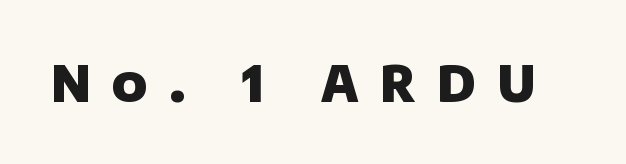
Font category for this specimen: sans-serif. The letters are bold, with thick, heavy strokes. Tracking here is generous; glyphs stand well apart from one another. Do the characters align in a grid? No, the font is proportional. Rule under the text: the space is simply empty.
